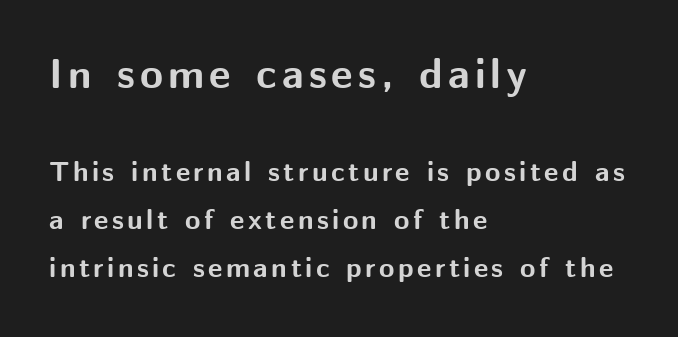
Posture: straight, roman, zero tilt. Thick stems and heavy bowls — unmistakably bold. The rendering anchors every line to the left-hand side. A typesetter would call this proportional, since set widths differ per character.
